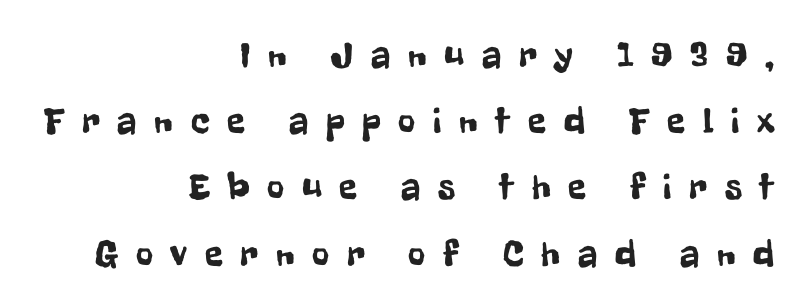
{"serif": "no", "italic": "no", "width": "condensed", "stroke_contrast": "low", "x_height": "medium", "monospaced": "no", "underline": "no", "align": "right", "line_spacing_ratio": 1.79, "letter_spacing": "wide", "letter_spacing_em": 0.48, "glyph_px": 37}
